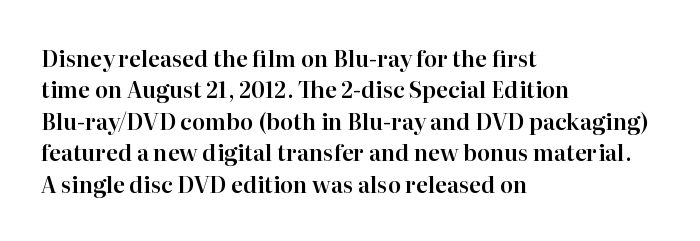
The image shows 22 px text type, upright; set left-aligned, normal line spacing (1.43x), normal letter spacing, not underlined.
